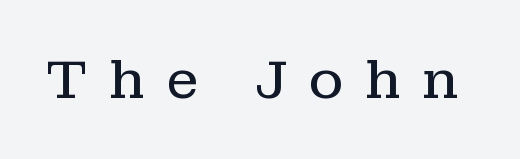
{"serif": "yes", "italic": "no", "bold": "no", "weight": "regular", "width": "normal", "stroke_contrast": "low", "x_height": "medium", "monospaced": "no", "underline": "no", "letter_spacing": "wide", "letter_spacing_em": 0.4, "glyph_px": 53}
